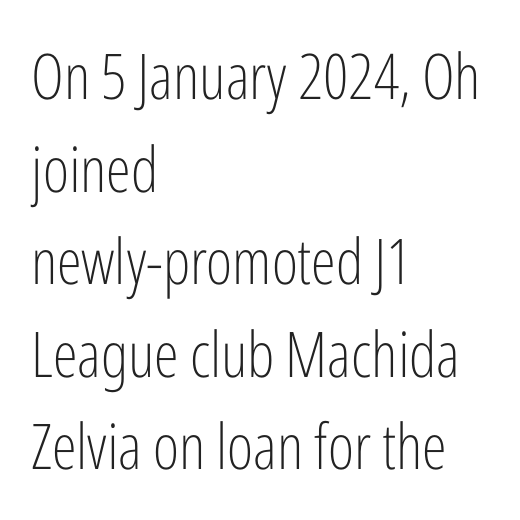
Q: Is the text bold? A: No.
Q: Is the text italic (slanted)? A: No, it is upright.
Q: Is the typeface a serif or a sans-serif typeface? A: Sans-serif.
Q: Is the text underlined? A: No.
Q: How is the paragraph aligned? A: Left-aligned.
Q: Is the spacing between letters normal or unusually wide? A: Normal.
Q: Is the spacing between lines tight, normal or loose? A: Normal.
Q: Width (condensed, normal, or wide)? A: Condensed.
Q: Stroke contrast? A: Low.
Q: x-height? A: Medium.
Q: Monospaced? A: No.
